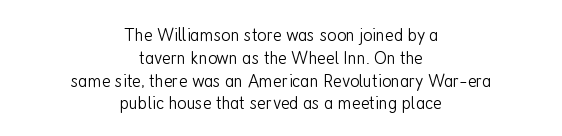
{"italic": "no", "bold": "no", "underline": "no", "align": "center", "line_spacing": "tight", "line_spacing_ratio": 1.14, "letter_spacing": "normal", "letter_spacing_em": 0.0, "glyph_px": 20}
